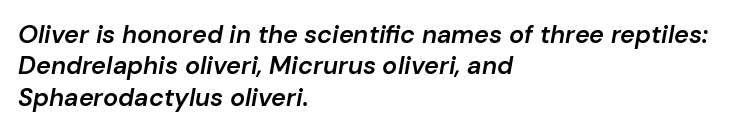
The image shows 25 px text type, italic (leaning right); set left-aligned, normal line spacing (1.26x), normal letter spacing, not underlined.
